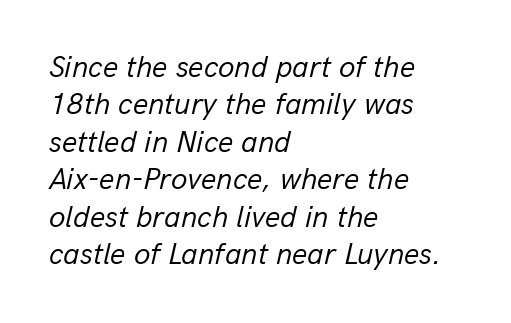
{"italic": "yes", "lean": "right", "slant_degrees": 13, "bold": "no", "weight": "regular", "width": "normal", "stroke_contrast": "low", "x_height": "medium", "monospaced": "no", "underline": "no", "align": "left", "line_spacing": "normal", "line_spacing_ratio": 1.25, "letter_spacing": "normal", "letter_spacing_em": 0.0, "glyph_px": 30}
